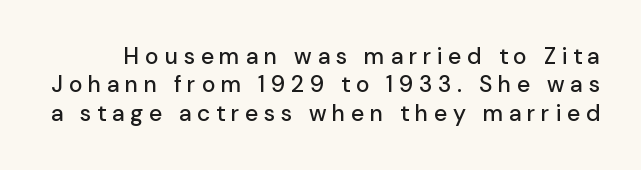
The image shows 23 px text type, upright; set line spacing 1.23x, unusually wide letter spacing (+0.25 em), not underlined.
